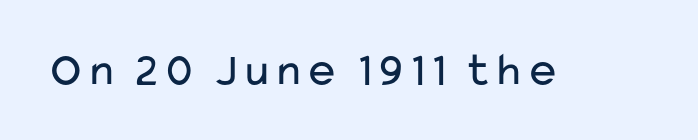
How are the letters spaced? Ordinarily, with no added tracking. Summary of weight: not heavy and not bold. Glance below the letters and you will spot only blank space. The font family rendered here belongs to the sans-serif group.
